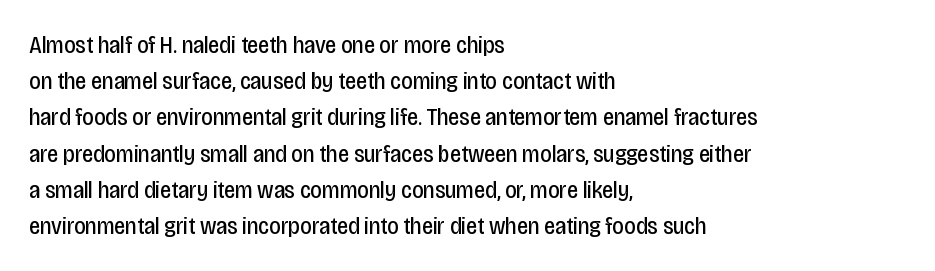
Q: Is the text bold? A: No.
Q: Is the text italic (slanted)? A: No, it is upright.
Q: Is the text underlined? A: No.
Q: How is the paragraph aligned? A: Left-aligned.
Q: Is the spacing between letters normal or unusually wide? A: Normal.
Q: Is the spacing between lines tight, normal or loose? A: Normal.
